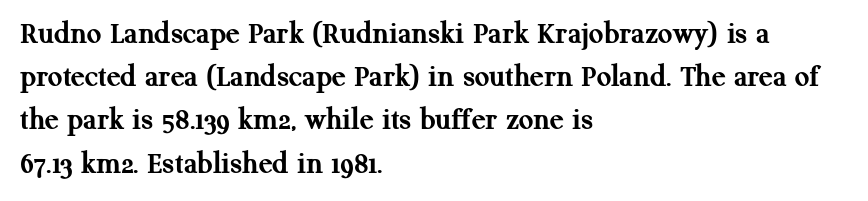
Q: Is the text bold? A: Yes.
Q: Is the text italic (slanted)? A: No, it is upright.
Q: Is the typeface a serif or a sans-serif typeface? A: Serif.
Q: Is the text underlined? A: No.
Q: How is the paragraph aligned? A: Left-aligned.
Q: Is the spacing between letters normal or unusually wide? A: Normal.
Q: Is the spacing between lines tight, normal or loose? A: Normal.
Q: Width (condensed, normal, or wide)? A: Normal.
Q: Stroke contrast? A: Medium.
Q: x-height? A: Medium.
Q: Monospaced? A: No.
